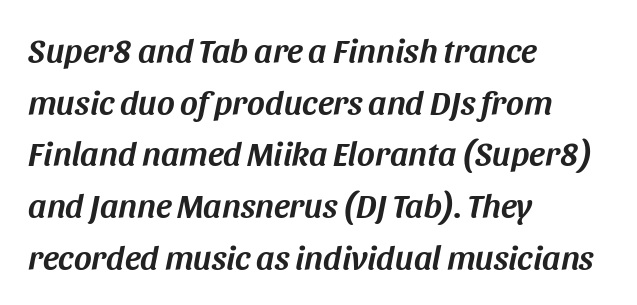
{"italic": "yes", "lean": "right", "slant_degrees": 11, "width": "normal", "stroke_contrast": "medium", "x_height": "large", "monospaced": "no", "underline": "no", "align": "left", "line_spacing": "normal", "line_spacing_ratio": 1.52, "letter_spacing": "normal", "letter_spacing_em": 0.0, "glyph_px": 34}
